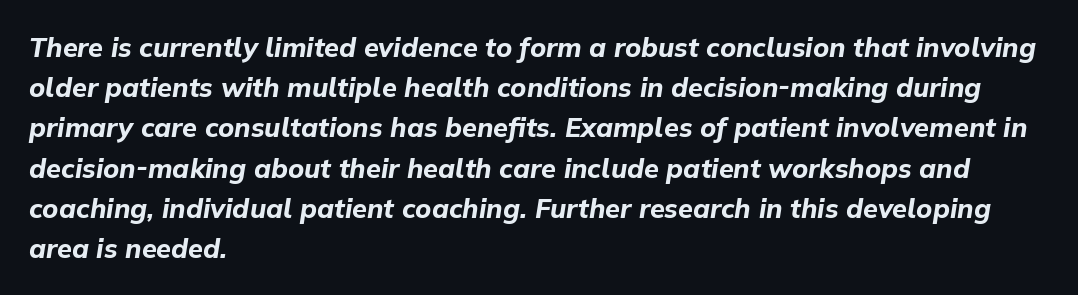
The image shows 27 px bold type, italic (leaning right); set left-aligned, normal line spacing (1.49x), normal letter spacing, not underlined.
